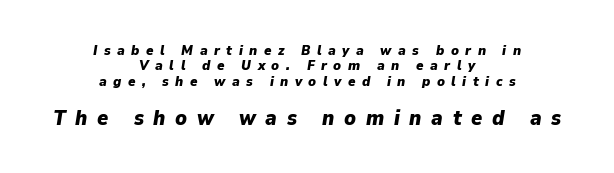
The image shows 21 px bold type, italic (leaning right); set centered, tight line spacing (1.09x), unusually wide letter spacing (+0.46 em), not underlined; the second (bottom) block is 1.5x larger.
